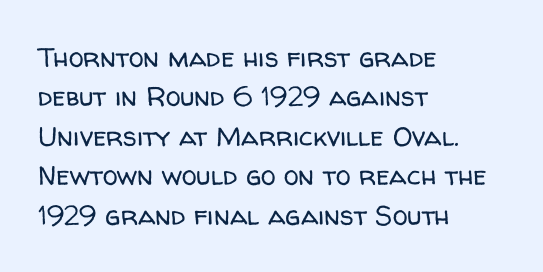
Q: Is the text bold? A: No.
Q: Is the text italic (slanted)? A: No, it is upright.
Q: Is the text underlined? A: No.
Q: How is the paragraph aligned? A: Left-aligned.
Q: Is the spacing between letters normal or unusually wide? A: Normal.
Q: Is the spacing between lines tight, normal or loose? A: Normal.
